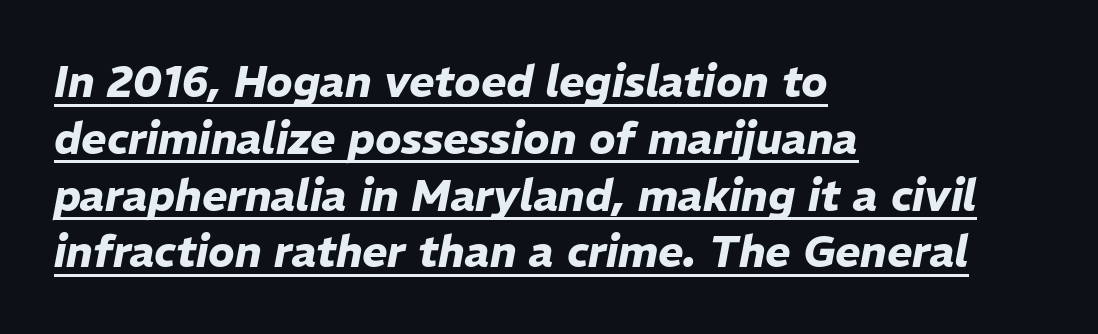
Q: Is the text bold? A: Yes.
Q: Is the text italic (slanted)? A: Yes, it leans right by about 11 degrees.
Q: Is the text underlined? A: Yes.
Q: How is the paragraph aligned? A: Left-aligned.
Q: Is the spacing between letters normal or unusually wide? A: Normal.
Q: Is the spacing between lines tight, normal or loose? A: Normal.
Q: Width (condensed, normal, or wide)? A: Normal.
Q: Stroke contrast? A: Low.
Q: x-height? A: Medium.
Q: Monospaced? A: No.
